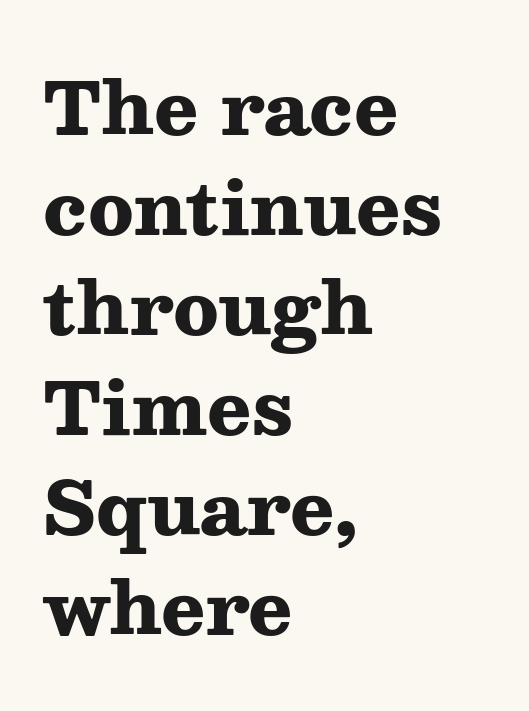
{"serif": "yes", "italic": "no", "bold": "yes", "weight": "heavy", "width": "wide", "stroke_contrast": "medium", "x_height": "medium", "monospaced": "no", "underline": "no", "align": "left", "line_spacing": "normal", "line_spacing_ratio": 1.37, "letter_spacing": "normal", "letter_spacing_em": 0.0, "glyph_px": 73}
